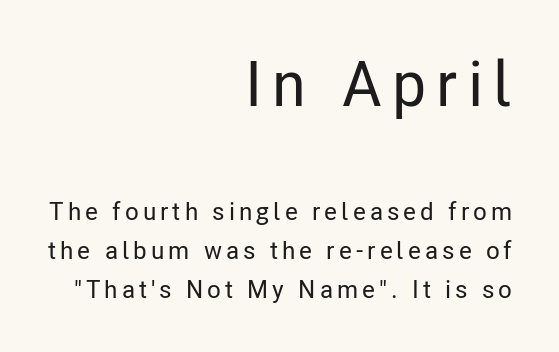
The image shows 63 px condensed sans-serif type, upright; set right-aligned, normal line spacing (1.56x), not underlined; the first (top) block is 2.52x larger; low stroke contrast and a medium x-height.
